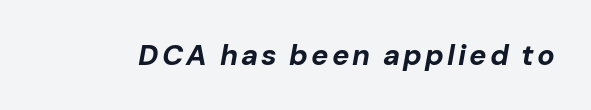
{"italic": "yes", "lean": "right", "slant_degrees": 10, "bold": "yes", "weight": "bold", "width": "normal", "stroke_contrast": "low", "x_height": "medium", "monospaced": "no", "underline": "no", "glyph_px": 29}
